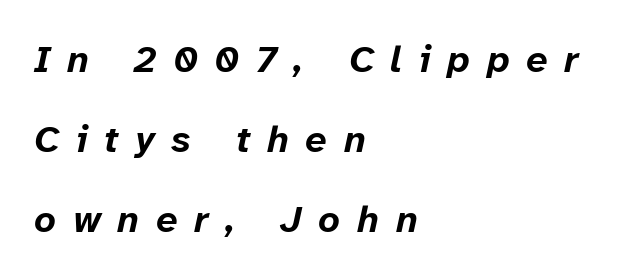
Q: Is the text bold? A: Yes.
Q: Is the text italic (slanted)? A: Yes, it leans right by about 12 degrees.
Q: Is the text underlined? A: No.
Q: How is the paragraph aligned? A: Left-aligned.
Q: Is the spacing between letters normal or unusually wide? A: Unusually wide.
Q: Is the spacing between lines tight, normal or loose? A: Loose.
Q: Width (condensed, normal, or wide)? A: Normal.
Q: Stroke contrast? A: Low.
Q: x-height? A: Medium.
Q: Monospaced? A: No.
